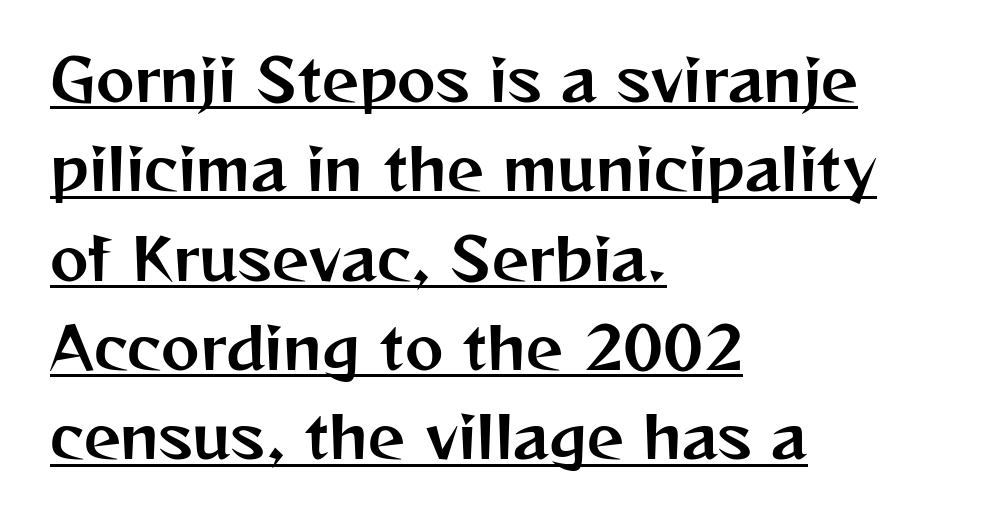
Q: Is the text italic (slanted)? A: No, it is upright.
Q: Is the typeface a serif or a sans-serif typeface? A: Sans-serif.
Q: Is the text underlined? A: Yes.
Q: How is the paragraph aligned? A: Left-aligned.
Q: Is the spacing between letters normal or unusually wide? A: Normal.
Q: Is the spacing between lines tight, normal or loose? A: Normal.
Q: Width (condensed, normal, or wide)? A: Normal.
Q: Stroke contrast? A: Medium.
Q: x-height? A: Medium.
Q: Monospaced? A: No.
